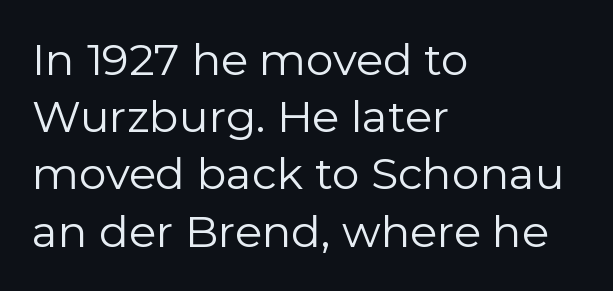
{"serif": "no", "italic": "no", "bold": "no", "weight": "regular", "width": "normal", "stroke_contrast": "low", "x_height": "medium", "monospaced": "no", "underline": "no", "align": "left", "line_spacing": "normal", "line_spacing_ratio": 1.3, "letter_spacing": "normal", "letter_spacing_em": 0.0, "glyph_px": 44}
